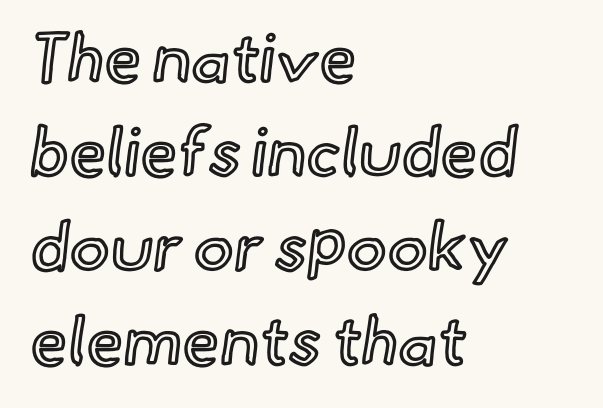
The paragraph shown leans on its left margin. The face used here is proportionally spaced, like ordinary book or web type. Underlining? Definitely not there.
